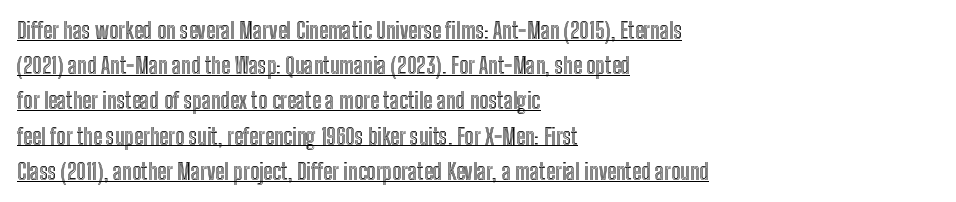
This sample uses plain, unmodified letter spacing. The lettering holds an erect, upright posture throughout. The words here are underlined. Casual observation: everything's shoved over to the left. The space between consecutive lines is moderate.
